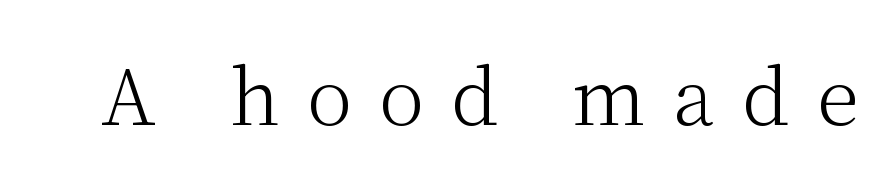
The image shows 77 px light serif type, upright; set unusually wide letter spacing (+0.35 em), not underlined; medium stroke contrast and a medium x-height.
